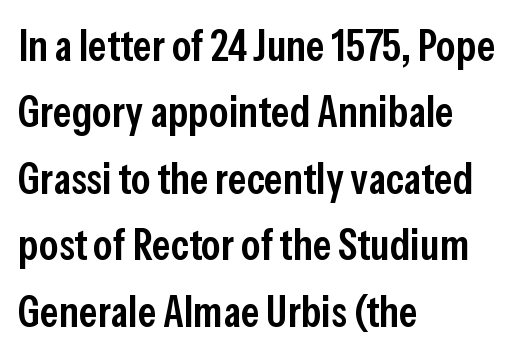
You can tell from the bare stems that sans-serif type was used. Normally led — the rows are evenly, conventionally spaced. The letters advance in unequal steps, a hallmark of proportional type. Observe the ordinary spacing: letters are neighbours, not strangers. I'd describe the lettering as semibold — firm but not a full bold.
